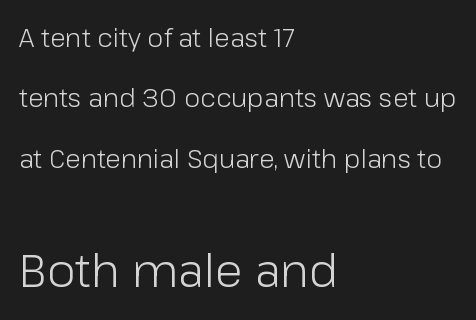
{"serif": "no", "italic": "no", "bold": "no", "weight": "light", "width": "normal", "stroke_contrast": "low", "x_height": "medium", "monospaced": "no", "underline": "no", "align": "left", "line_spacing": "loose", "line_spacing_ratio": 2.32, "letter_spacing": "normal", "letter_spacing_em": 0.0, "larger_block": "second", "size_ratio": 1.77, "glyph_px": 46}
